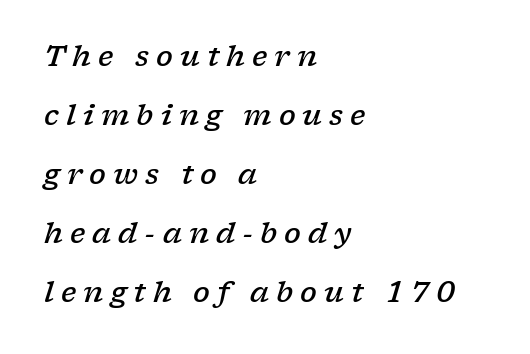
Interline gaps are noticeably wide in this sample. Think of a printed novel: that variable character pitch is what you see here. Layout note: lines flush left. The face used here is seriffed, in the tradition of book romans.
